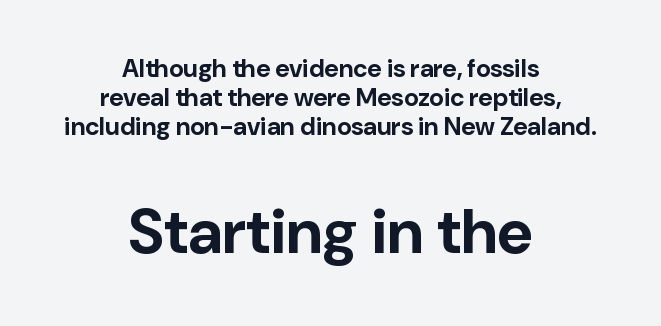
The image shows 63 px bold sans-serif type, upright; set centered, line spacing 1.17x, normal letter spacing, not underlined; the second (bottom) block is 2.52x larger; low stroke contrast and a medium x-height.
